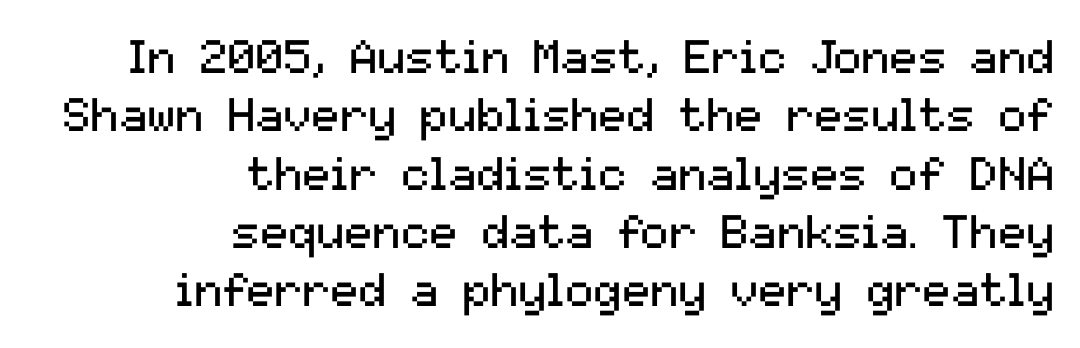
A flush-right, rag-left setting is used for this passage. The font's upright variant was chosen for this text. Note the varied advance widths — an 'i' is clearly narrower than an 'm'. Short note: letters normally spaced. Check the space under the baseline: it is left empty. No extra ink here — the face is not bold.
